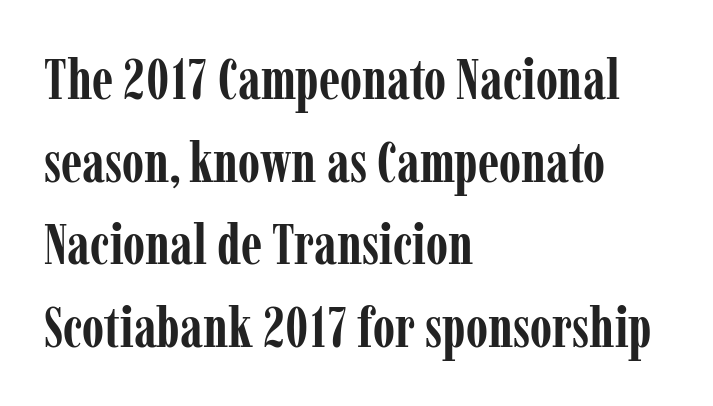
{"serif": "yes", "italic": "no", "bold": "yes", "weight": "semibold", "width": "condensed", "stroke_contrast": "low", "x_height": "medium", "monospaced": "no", "underline": "no", "align": "left", "line_spacing": "normal", "line_spacing_ratio": 1.45, "letter_spacing": "normal", "letter_spacing_em": 0.0, "glyph_px": 57}
